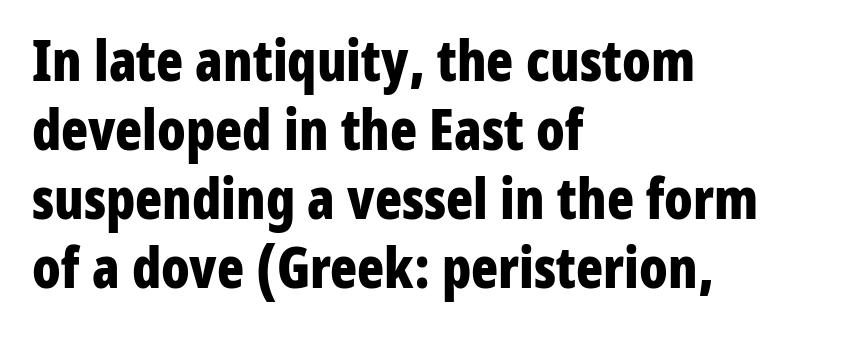
Q: Is the text bold? A: Yes.
Q: Is the text italic (slanted)? A: No, it is upright.
Q: Is the typeface a serif or a sans-serif typeface? A: Sans-serif.
Q: Is the text underlined? A: No.
Q: How is the paragraph aligned? A: Left-aligned.
Q: Is the spacing between letters normal or unusually wide? A: Normal.
Q: Width (condensed, normal, or wide)? A: Condensed.
Q: Stroke contrast? A: Low.
Q: x-height? A: Medium.
Q: Monospaced? A: No.
